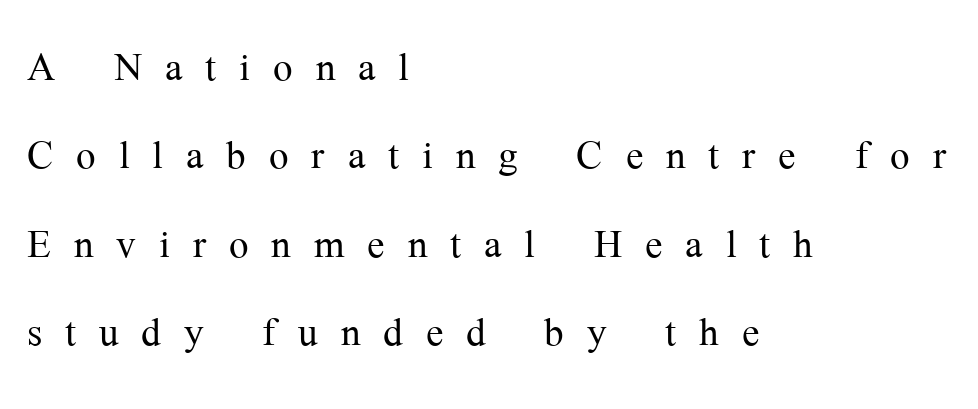
{"serif": "yes", "italic": "no", "bold": "no", "weight": "light", "width": "normal", "stroke_contrast": "medium", "x_height": "medium", "monospaced": "no", "underline": "no", "align": "left", "line_spacing": "normal", "line_spacing_ratio": 1.7, "letter_spacing": "wide", "letter_spacing_em": 0.44, "glyph_px": 52}
